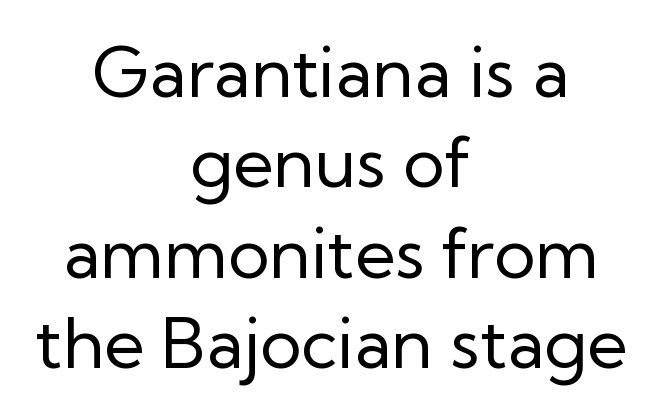
The image shows 70 px regular-weight sans-serif type, upright; set centered, normal line spacing (1.29x), normal letter spacing, not underlined; low stroke contrast and a medium x-height.
